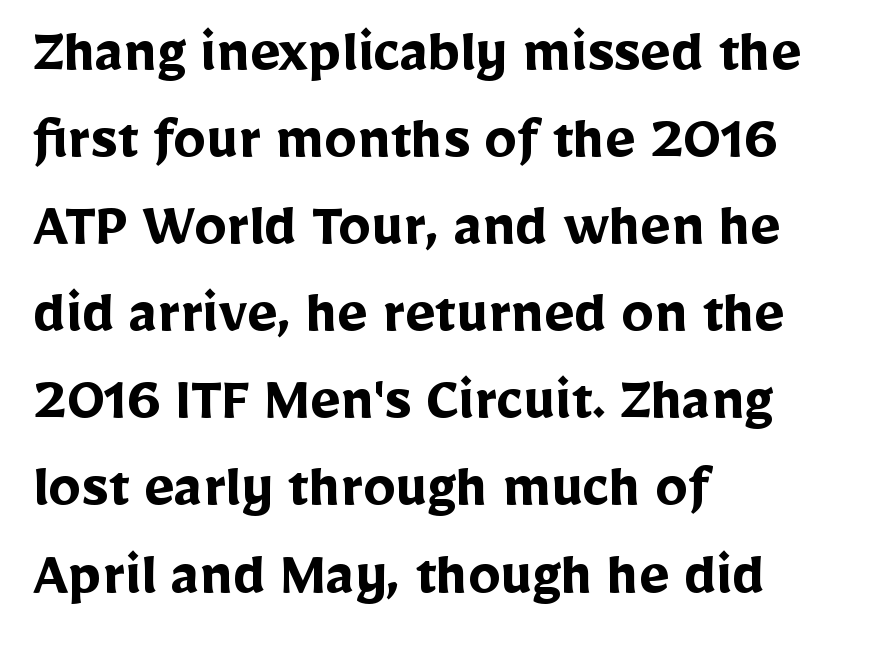
Q: Is the text bold? A: Yes.
Q: Is the text italic (slanted)? A: No, it is upright.
Q: Is the typeface a serif or a sans-serif typeface? A: Sans-serif.
Q: Is the text underlined? A: No.
Q: How is the paragraph aligned? A: Left-aligned.
Q: Is the spacing between letters normal or unusually wide? A: Normal.
Q: Is the spacing between lines tight, normal or loose? A: Normal.
Q: Width (condensed, normal, or wide)? A: Normal.
Q: Stroke contrast? A: Low.
Q: x-height? A: Medium.
Q: Monospaced? A: No.
